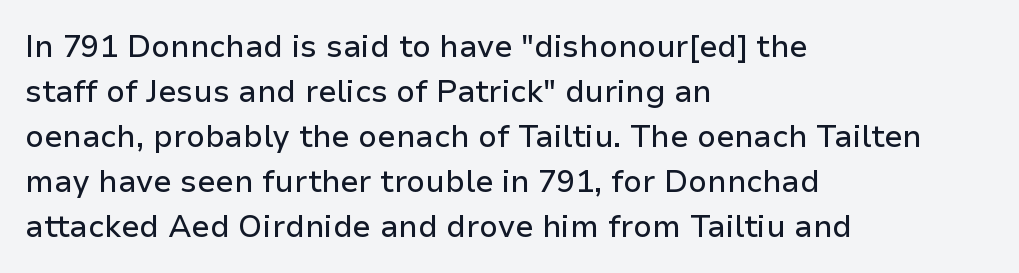
Q: Is the text italic (slanted)? A: No, it is upright.
Q: Is the typeface a serif or a sans-serif typeface? A: Sans-serif.
Q: Is the text underlined? A: No.
Q: How is the paragraph aligned? A: Left-aligned.
Q: Is the spacing between letters normal or unusually wide? A: Normal.
Q: Is the spacing between lines tight, normal or loose? A: Normal.
Q: Width (condensed, normal, or wide)? A: Normal.
Q: Stroke contrast? A: Low.
Q: x-height? A: Medium.
Q: Monospaced? A: No.
